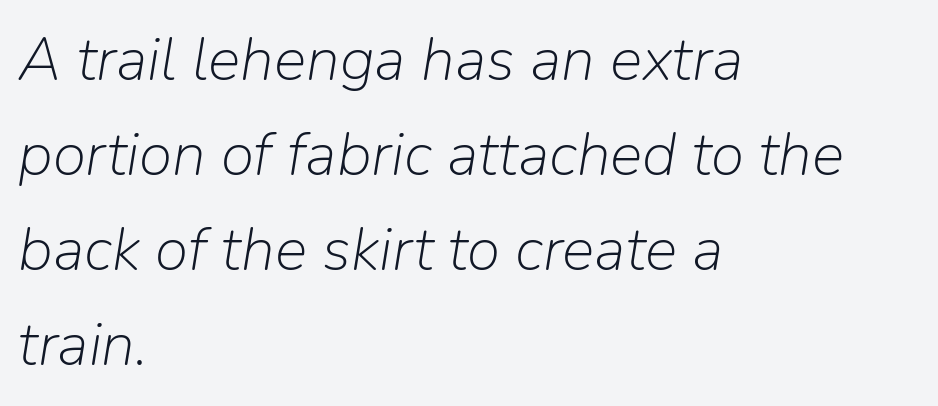
The passage shown leans; its letterforms are oblique. The face used here is proportionally spaced, like ordinary book or web type. Decoration check: the copy has no underline. Each stroke keeps to a modest, everyday thickness or less. Each line starts at the same left margin while the right side varies. Evenly set lines give the paragraph a standard silhouette.
